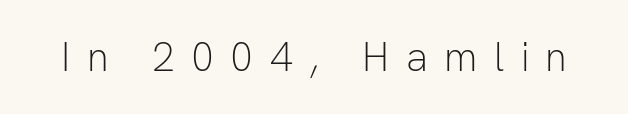
Q: Is the text bold? A: No.
Q: Is the text italic (slanted)? A: No, it is upright.
Q: Is the typeface a serif or a sans-serif typeface? A: Sans-serif.
Q: Is the text underlined? A: No.
Q: Is the spacing between letters normal or unusually wide? A: Unusually wide.
Q: Width (condensed, normal, or wide)? A: Normal.
Q: Stroke contrast? A: Low.
Q: x-height? A: Medium.
Q: Monospaced? A: No.
